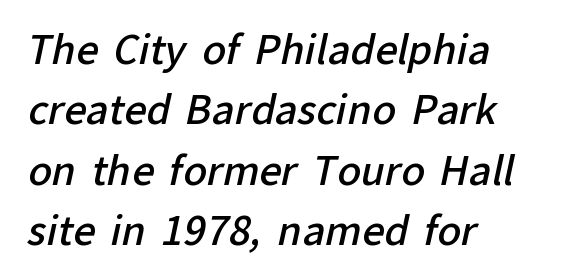
Q: Is the text bold? A: Semi-bold.
Q: Is the typeface a serif or a sans-serif typeface? A: Sans-serif.
Q: Is the text underlined? A: No.
Q: How is the paragraph aligned? A: Left-aligned.
Q: Is the spacing between letters normal or unusually wide? A: Normal.
Q: Is the spacing between lines tight, normal or loose? A: Normal.
Q: Width (condensed, normal, or wide)? A: Normal.
Q: Stroke contrast? A: Low.
Q: x-height? A: Medium.
Q: Monospaced? A: No.
